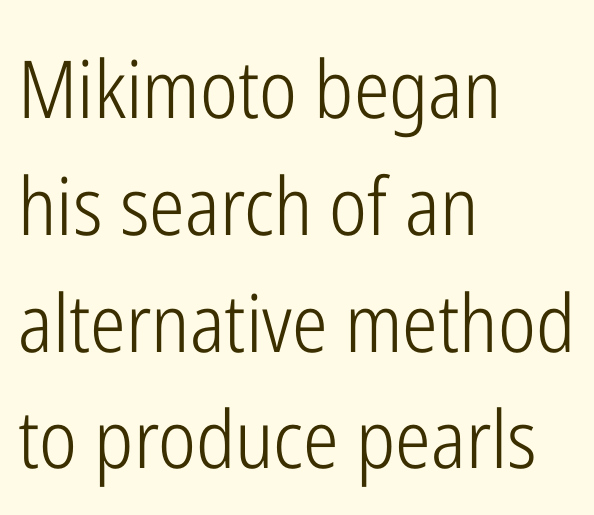
Q: Is the text bold? A: No.
Q: Is the text italic (slanted)? A: No, it is upright.
Q: Is the typeface a serif or a sans-serif typeface? A: Sans-serif.
Q: Is the text underlined? A: No.
Q: How is the paragraph aligned? A: Left-aligned.
Q: Is the spacing between letters normal or unusually wide? A: Normal.
Q: Is the spacing between lines tight, normal or loose? A: Normal.
Q: Width (condensed, normal, or wide)? A: Condensed.
Q: Stroke contrast? A: Low.
Q: x-height? A: Medium.
Q: Monospaced? A: No.
